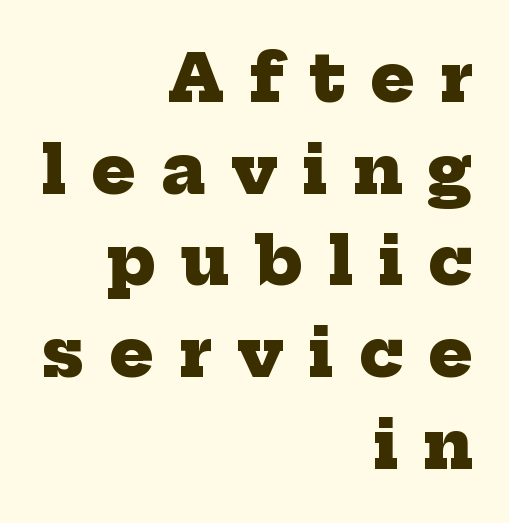
Words appear elongated and porous because spacing is wide. The characters look thick and weighty, a clear bold. This sample is right-justified, so line beginnings fall wherever the words allow. Each letter keeps its own natural width here, so spacing adapts to shape. Letterform terminals end in serifs throughout the passage. Baseline-to-baseline distance is the conventional proportion of letter height.
